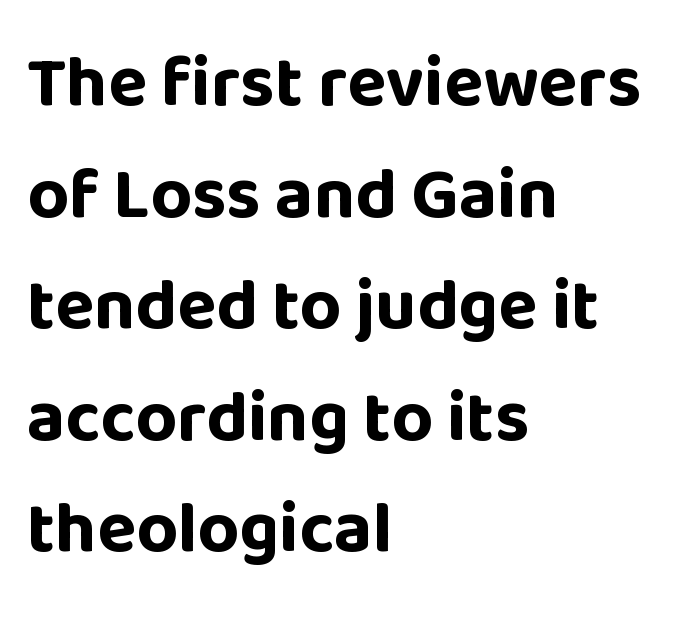
Q: Is the text bold? A: Yes.
Q: Is the text italic (slanted)? A: No, it is upright.
Q: Is the typeface a serif or a sans-serif typeface? A: Sans-serif.
Q: Is the text underlined? A: No.
Q: How is the paragraph aligned? A: Left-aligned.
Q: Is the spacing between letters normal or unusually wide? A: Normal.
Q: Is the spacing between lines tight, normal or loose? A: Normal.
Q: Width (condensed, normal, or wide)? A: Normal.
Q: Stroke contrast? A: Low.
Q: x-height? A: Large.
Q: Monospaced? A: No.
